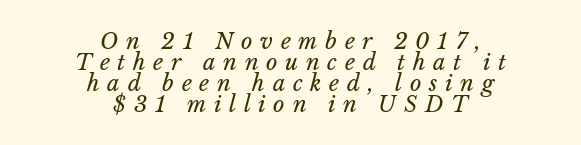
The image shows 22 px text type, italic (leaning right); set centered, tight line spacing (0.96x), unusually wide letter spacing (+0.35 em), not underlined.
